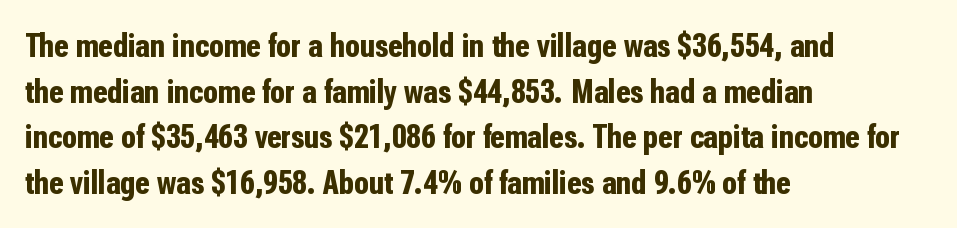
Q: Is the text bold? A: Yes.
Q: Is the text italic (slanted)? A: No, it is upright.
Q: Is the typeface a serif or a sans-serif typeface? A: Sans-serif.
Q: Is the text underlined? A: No.
Q: How is the paragraph aligned? A: Left-aligned.
Q: Is the spacing between letters normal or unusually wide? A: Normal.
Q: Is the spacing between lines tight, normal or loose? A: Normal.
Q: Width (condensed, normal, or wide)? A: Condensed.
Q: Stroke contrast? A: Low.
Q: x-height? A: Medium.
Q: Monospaced? A: No.
